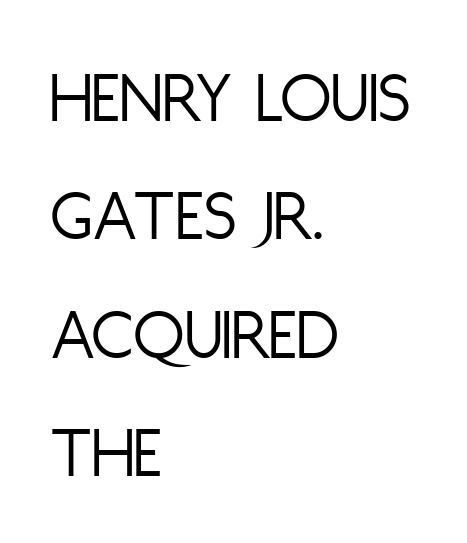
The image shows 75 px light, condensed sans-serif type, upright; set left-aligned, normal line spacing (1.58x), normal letter spacing, not underlined; low stroke contrast and a large x-height.
